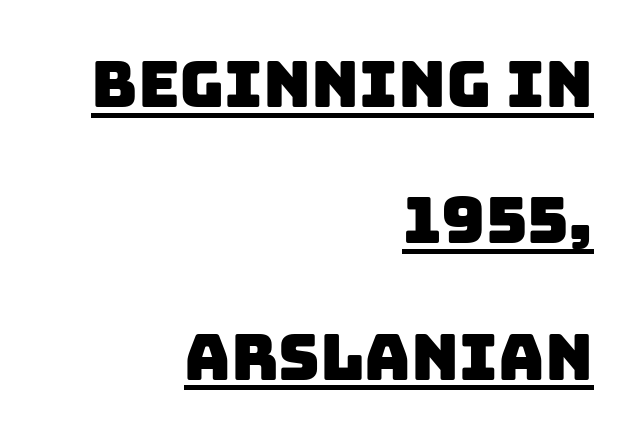
The image shows 64 px sans-serif type; set right-aligned, loose line spacing (2.13x), normal letter spacing, underlined; low stroke contrast and a large x-height.
